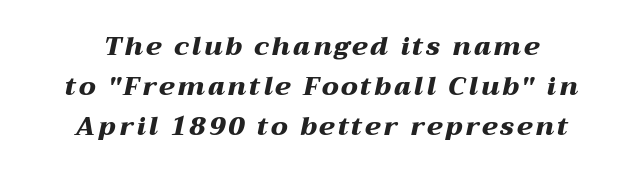
The image shows 26 px bold type, italic (leaning right); set centered, normal line spacing (1.54x), not underlined.
